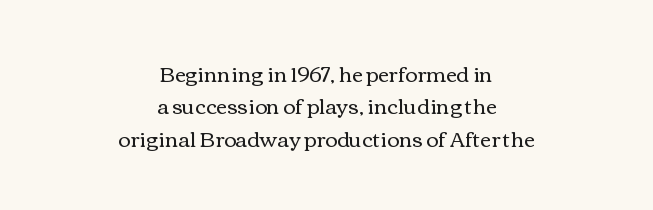
The image shows 21 px text type, upright; set centered, normal line spacing (1.54x), normal letter spacing, not underlined.
